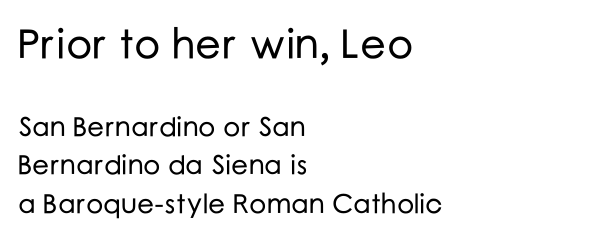
Look at the tracking — it's just the regular setting, nothing added. The paragraph shown leans on its left margin. Think of a printed novel: that variable character pitch is what you see here. The glyphs are unaccompanied by any horizontal stroke below them. Is there any slant? The stems are plumb. Students, observe: this is what conventionally led text looks like.
